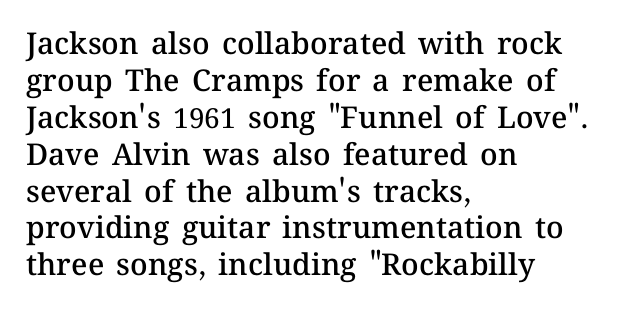
The image shows 30 px semibold type, upright; set left-aligned, line spacing 1.23x, normal letter spacing, not underlined; medium stroke contrast and a medium x-height.
